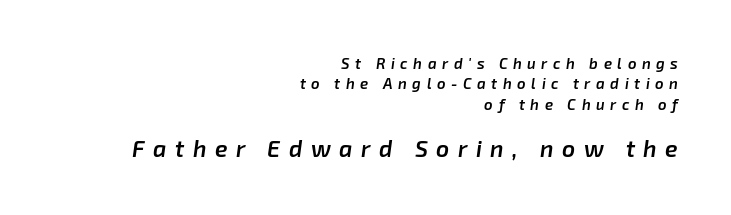
Q: Is the text bold? A: Semi-bold.
Q: Is the text italic (slanted)? A: Yes, it leans right by about 8 degrees.
Q: Is the text underlined? A: No.
Q: How is the paragraph aligned? A: Right-aligned.
Q: Is the spacing between letters normal or unusually wide? A: Unusually wide.
Q: Is the spacing between lines tight, normal or loose? A: Normal.
Q: Which block of text is set in a larger size, the first (top) or the second (bottom)? A: The second (bottom) one.
